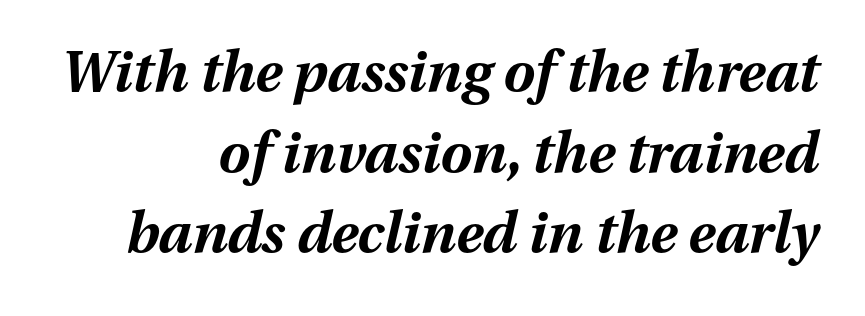
Layout note: lines flush right. The string is rendered with underlining switched off. Is this a fixed-width face? No — the glyphs have proportional, varying widths. Tracking value appears to be zero — textbook default spacing. Italic: yes, the glyphs are oblique. Emphasis by weight is at full strength: bold.
